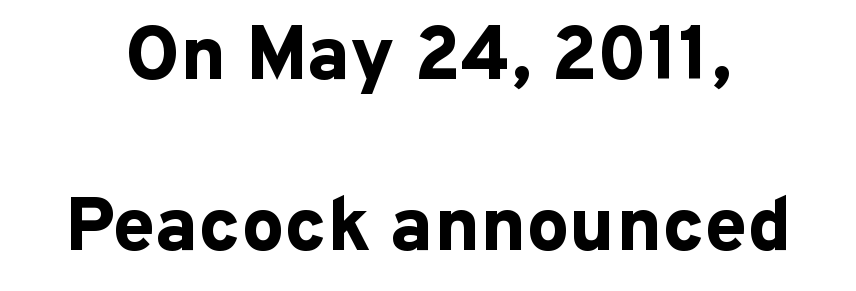
The image shows 76 px bold sans-serif type, upright; set loose line spacing (2.25x), normal letter spacing, not underlined; low stroke contrast and a medium x-height.
